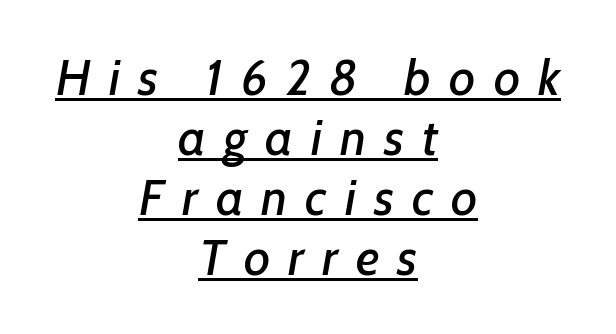
{"serif": "no", "width": "normal", "stroke_contrast": "low", "x_height": "medium", "monospaced": "no", "underline": "yes", "align": "center", "line_spacing_ratio": 1.2, "letter_spacing": "wide", "letter_spacing_em": 0.36, "glyph_px": 50}
